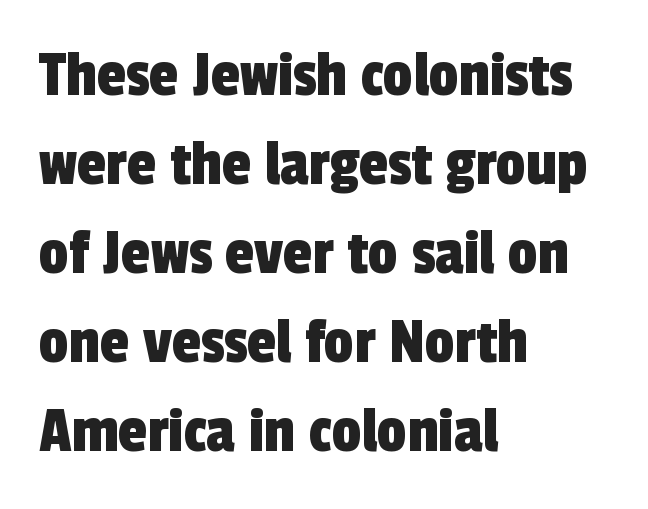
{"serif": "no", "width": "condensed", "x_height": "medium", "monospaced": "no", "underline": "no", "align": "left", "line_spacing": "normal", "line_spacing_ratio": 1.35, "letter_spacing": "normal", "letter_spacing_em": 0.0, "glyph_px": 66}
